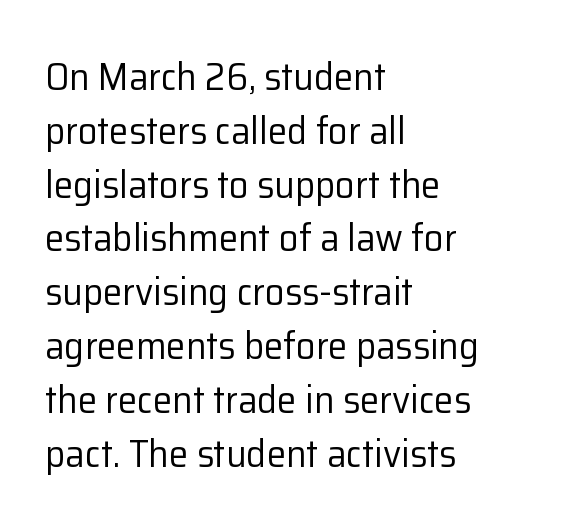
{"serif": "no", "italic": "no", "bold": "no", "weight": "regular", "width": "normal", "stroke_contrast": "low", "x_height": "medium", "monospaced": "no", "underline": "no", "align": "left", "line_spacing": "normal", "line_spacing_ratio": 1.38, "letter_spacing": "normal", "letter_spacing_em": 0.0, "glyph_px": 39}
